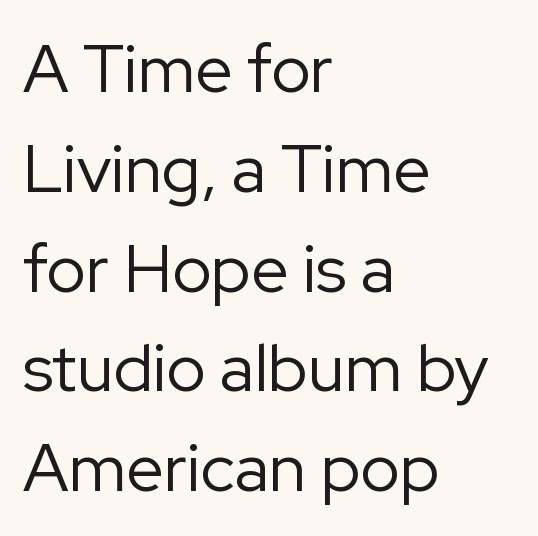
Q: Is the text bold? A: No.
Q: Is the text italic (slanted)? A: No, it is upright.
Q: Is the typeface a serif or a sans-serif typeface? A: Sans-serif.
Q: Is the text underlined? A: No.
Q: How is the paragraph aligned? A: Left-aligned.
Q: Is the spacing between letters normal or unusually wide? A: Normal.
Q: Is the spacing between lines tight, normal or loose? A: Normal.
Q: Width (condensed, normal, or wide)? A: Normal.
Q: Stroke contrast? A: Low.
Q: x-height? A: Medium.
Q: Monospaced? A: No.
